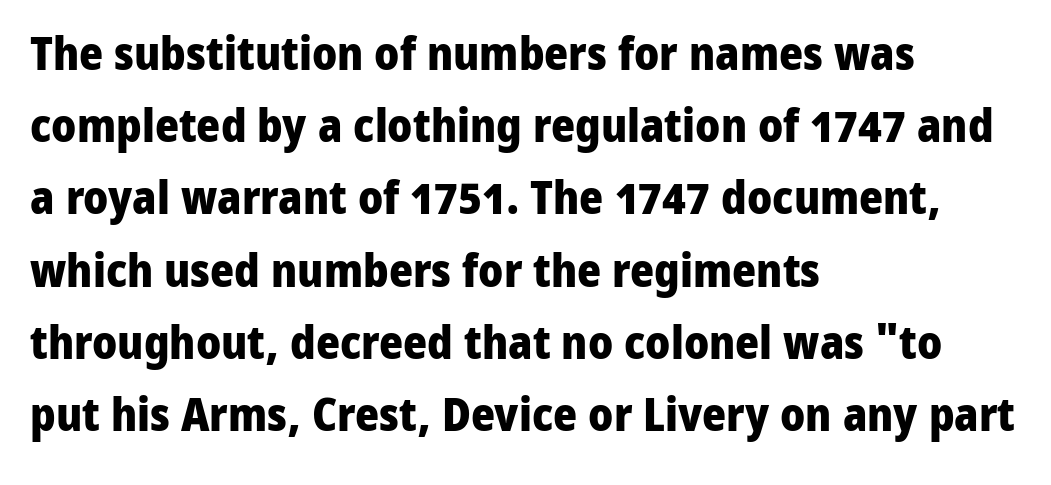
Q: Is the text bold? A: Yes.
Q: Is the text italic (slanted)? A: No, it is upright.
Q: Is the typeface a serif or a sans-serif typeface? A: Sans-serif.
Q: Is the text underlined? A: No.
Q: How is the paragraph aligned? A: Left-aligned.
Q: Is the spacing between letters normal or unusually wide? A: Normal.
Q: Is the spacing between lines tight, normal or loose? A: Normal.
Q: Width (condensed, normal, or wide)? A: Normal.
Q: Stroke contrast? A: Low.
Q: x-height? A: Medium.
Q: Monospaced? A: No.
